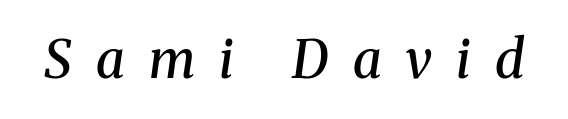
Varying glyph widths throughout — classic text-font behaviour. Typographically, this falls in the serif category. A clean baseline with only descenders dipping below it. It's the slanting kind of type. Typesetter's note: demi weight, one step under bold.
